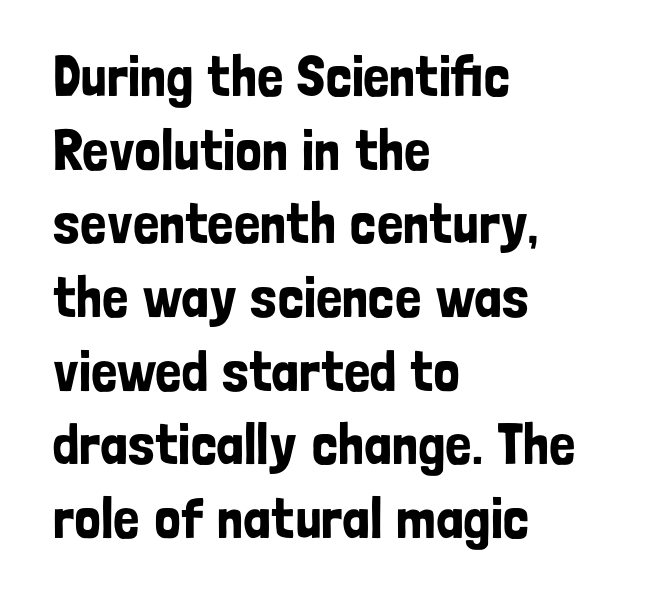
{"serif": "no", "italic": "no", "width": "condensed", "stroke_contrast": "low", "x_height": "medium", "monospaced": "no", "underline": "no", "align": "left", "line_spacing": "normal", "line_spacing_ratio": 1.27, "letter_spacing": "normal", "letter_spacing_em": 0.0, "glyph_px": 58}
